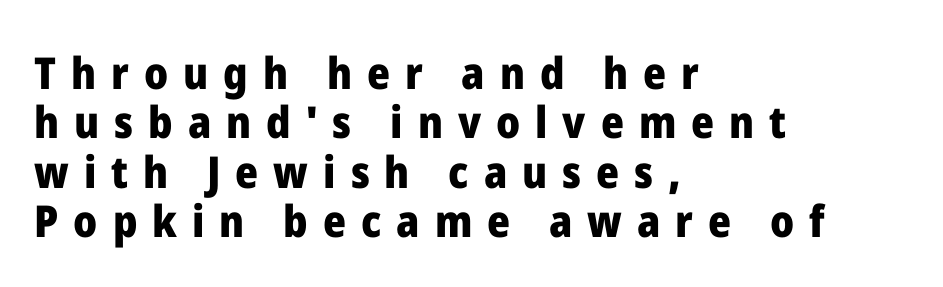
Designer's note — italics off, roman on. Every letter is thick-stroked: bold, no question. Line spacing here is tight. Unlike a traditional serif, this face leaves its strokes unadorned. Between one letter and the next there's a generous, obvious gap. The baseline area is clear.
